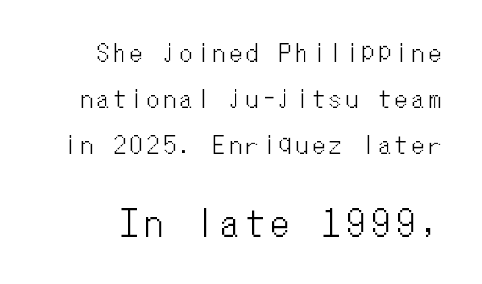
The image shows 35 px condensed type, upright, monospaced; set loose line spacing (1.99x), unusually wide letter spacing (+0.22 em), not underlined; the second (bottom) block is 1.52x larger; low stroke contrast and a medium x-height.
